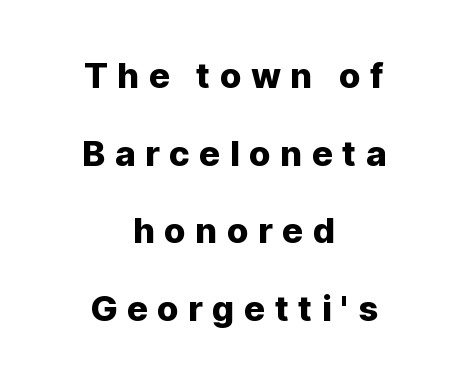
Does the type have serifs? No, each stem ends abruptly. The passage shown is typed in a proportional face where columns would drift. Notice the wide empty band between every row — that's loose leading. Substantial extra tracking has been applied to these lines.
